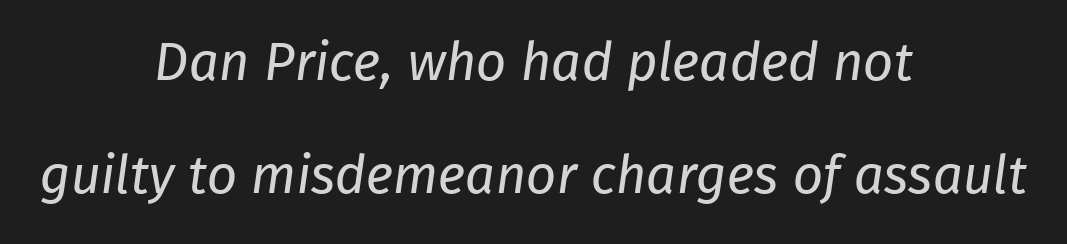
The image shows 53 px regular-weight sans-serif type; set centered, loose line spacing (2.14x), normal letter spacing, not underlined; low stroke contrast and a medium x-height.
